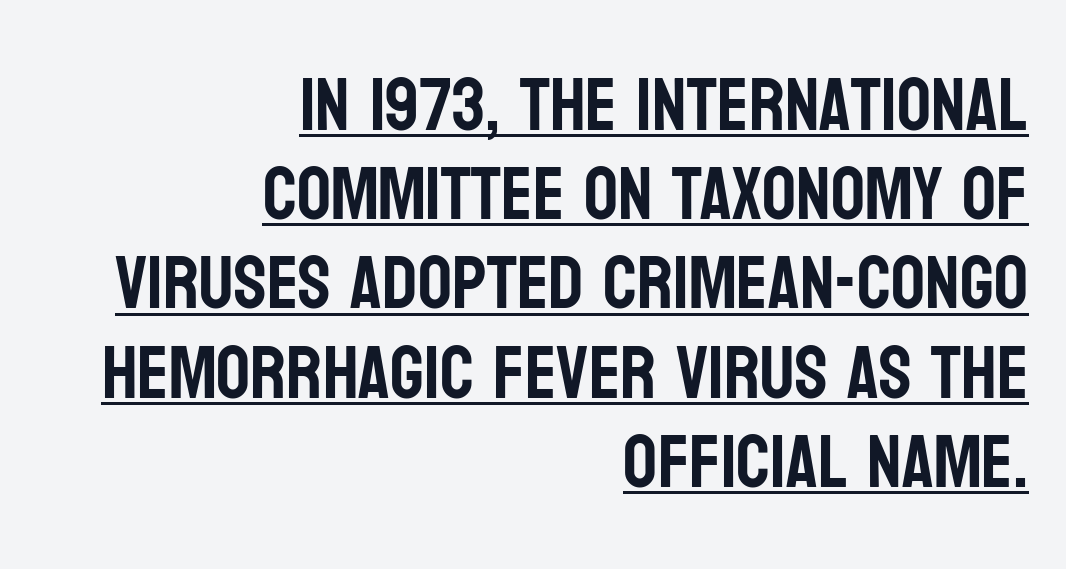
The image shows 75 px condensed sans-serif type, upright; set right-aligned, line spacing 1.19x, normal letter spacing, underlined; low stroke contrast and a large x-height.
